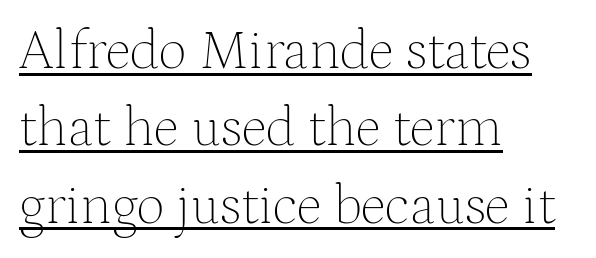
Bold? No — there's no thickening of the strokes. Italic? Not at all — the glyphs are vertical. Caption: multi-line text, flush left, ragged right. Each line of the rendering has a horizontal stroke beneath the glyphs. Here the glyphs are tracked normally, forming tight word shapes.
